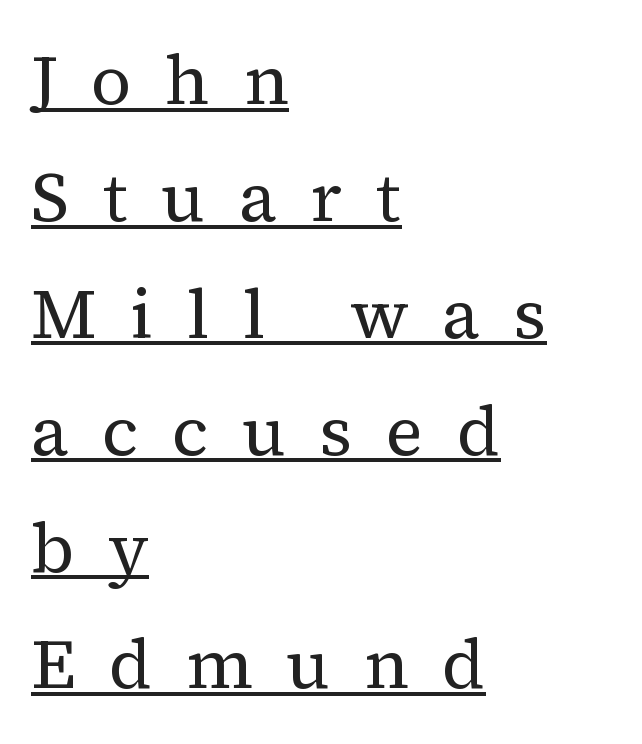
{"serif": "yes", "italic": "no", "bold": "no", "weight": "regular", "width": "normal", "stroke_contrast": "medium", "x_height": "medium", "monospaced": "no", "underline": "yes", "align": "left", "line_spacing": "normal", "line_spacing_ratio": 1.67, "letter_spacing": "wide", "letter_spacing_em": 0.48, "glyph_px": 70}
